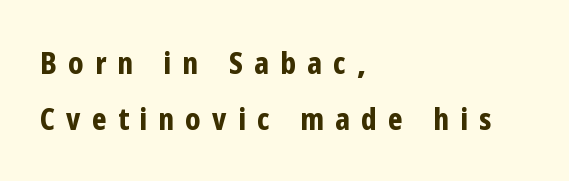
Q: Is the text bold? A: Yes.
Q: Is the text italic (slanted)? A: No, it is upright.
Q: Is the typeface a serif or a sans-serif typeface? A: Sans-serif.
Q: Is the text underlined? A: No.
Q: How is the paragraph aligned? A: Left-aligned.
Q: Is the spacing between letters normal or unusually wide? A: Unusually wide.
Q: Width (condensed, normal, or wide)? A: Condensed.
Q: Stroke contrast? A: Low.
Q: x-height? A: Medium.
Q: Monospaced? A: No.
